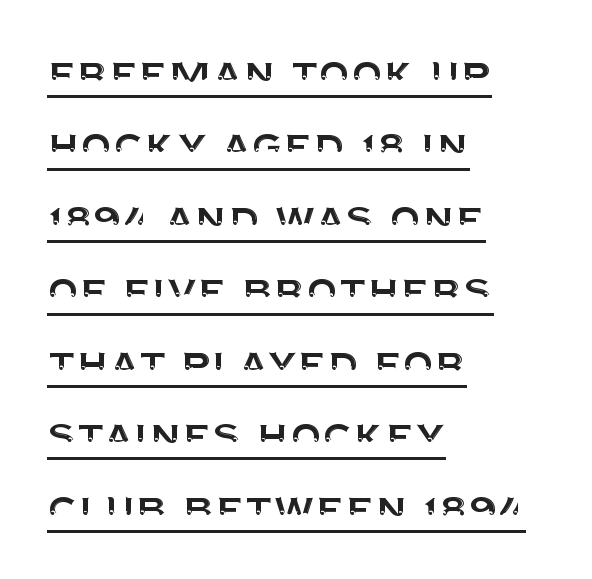
The image shows 51 px sans-serif type, upright; set left-aligned, normal line spacing (1.42x), normal letter spacing, underlined; medium stroke contrast and a large x-height.
